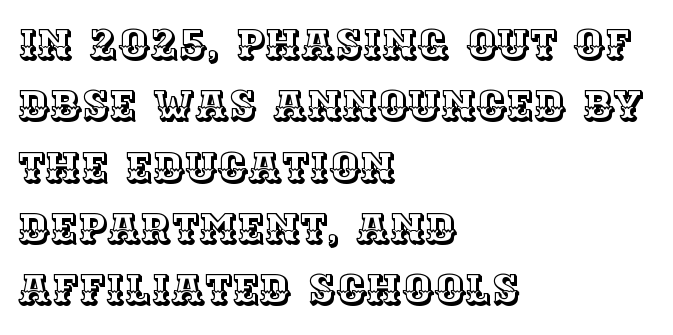
Q: Is the text italic (slanted)? A: No, it is upright.
Q: Is the text underlined? A: No.
Q: How is the paragraph aligned? A: Left-aligned.
Q: Is the spacing between letters normal or unusually wide? A: Normal.
Q: Is the spacing between lines tight, normal or loose? A: Normal.
Q: Width (condensed, normal, or wide)? A: Normal.
Q: x-height? A: Large.
Q: Monospaced? A: No.
